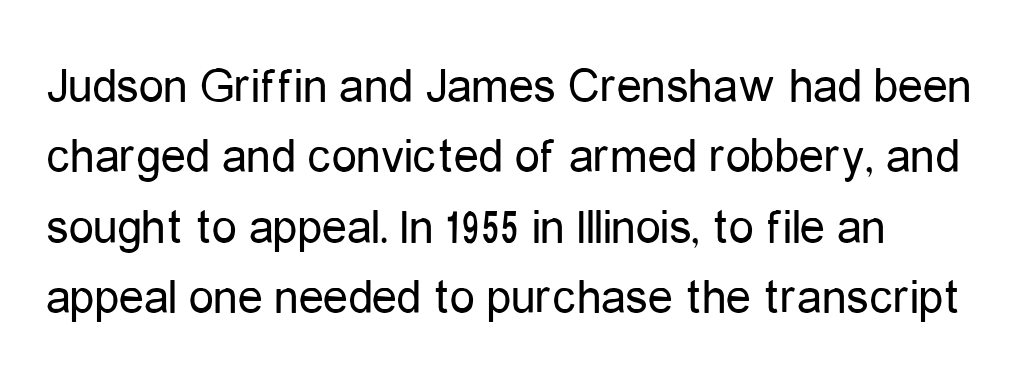
The image shows 50 px regular-weight, condensed sans-serif type, upright; set left-aligned, normal line spacing (1.41x), normal letter spacing, not underlined; low stroke contrast and a medium x-height.
